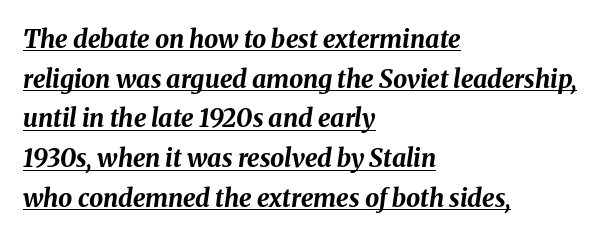
{"italic": "yes", "lean": "right", "slant_degrees": 8, "bold": "yes", "underline": "yes", "align": "left", "line_spacing": "normal", "line_spacing_ratio": 1.59, "letter_spacing": "normal", "letter_spacing_em": 0.0, "glyph_px": 25}
